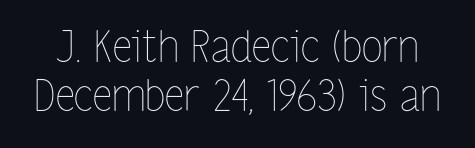
If you drew a line through each stem, it would be perfectly vertical. The strokes are not fattened; the text isn't bold. Students, note that the glyphs here touch the page at normal intervals. Interline gaps are noticeably narrow in this sample. The space beneath each line is pristine and unruled. The letters advance in unequal steps, a hallmark of proportional type.
